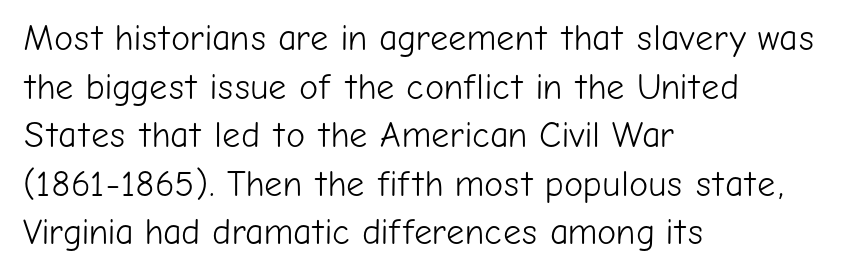
{"serif": "no", "italic": "no", "bold": "no", "weight": "light", "width": "normal", "stroke_contrast": "low", "x_height": "medium", "monospaced": "no", "underline": "no", "align": "left", "line_spacing": "normal", "line_spacing_ratio": 1.35, "letter_spacing": "normal", "letter_spacing_em": 0.0, "glyph_px": 36}
